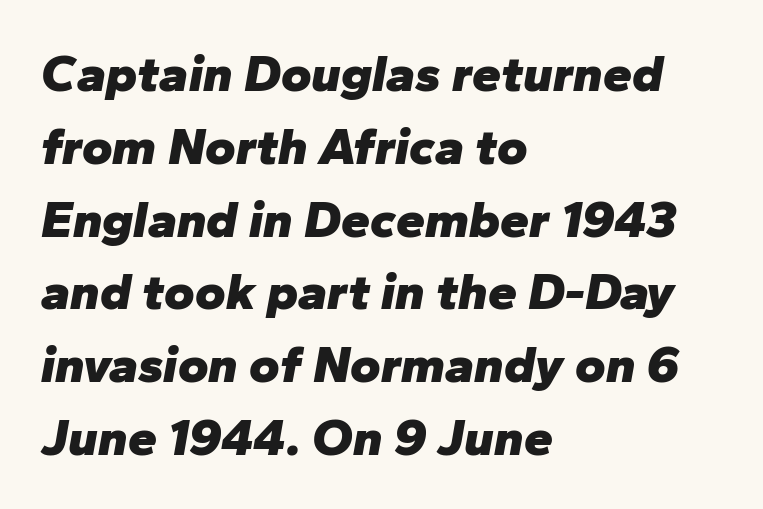
Beneath every word, the page is bare. The tracking reads as untouched default to a designer's eye. The setting favours the left margin, as ordinary paragraphs usually do. A typesetter would call this proportional, since set widths differ per character. Posture: slanted.
